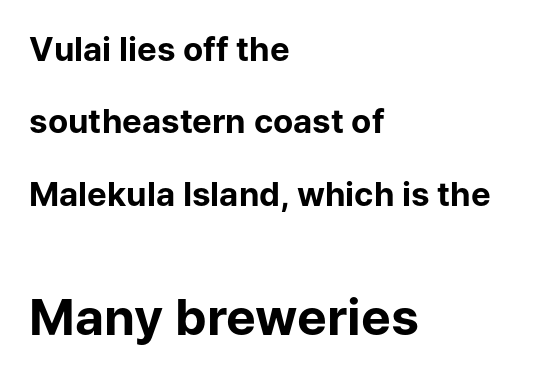
Q: Is the text bold? A: Yes.
Q: Is the text italic (slanted)? A: No, it is upright.
Q: Is the typeface a serif or a sans-serif typeface? A: Sans-serif.
Q: Is the text underlined? A: No.
Q: How is the paragraph aligned? A: Left-aligned.
Q: Is the spacing between letters normal or unusually wide? A: Normal.
Q: Is the spacing between lines tight, normal or loose? A: Loose.
Q: Which block of text is set in a larger size, the first (top) or the second (bottom)? A: The second (bottom) one.
Q: Width (condensed, normal, or wide)? A: Normal.
Q: Stroke contrast? A: Low.
Q: x-height? A: Medium.
Q: Monospaced? A: No.
